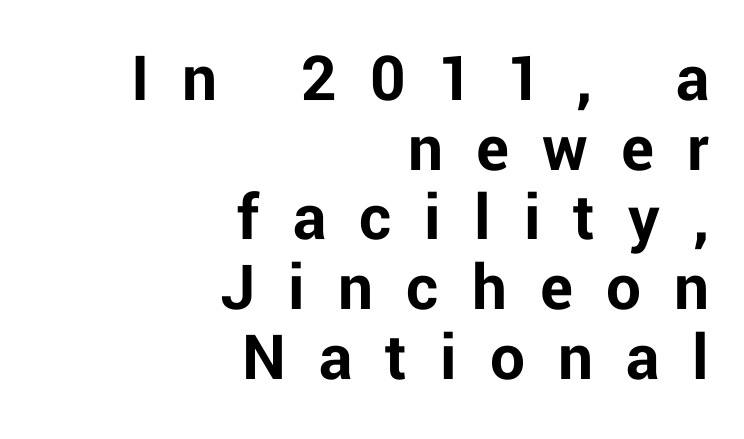
Q: Is the text bold? A: Yes.
Q: Is the text italic (slanted)? A: No, it is upright.
Q: Is the typeface a serif or a sans-serif typeface? A: Sans-serif.
Q: Is the text underlined? A: No.
Q: How is the paragraph aligned? A: Right-aligned.
Q: Is the spacing between letters normal or unusually wide? A: Unusually wide.
Q: Is the spacing between lines tight, normal or loose? A: Tight.
Q: Width (condensed, normal, or wide)? A: Normal.
Q: Stroke contrast? A: Low.
Q: x-height? A: Medium.
Q: Monospaced? A: No.
